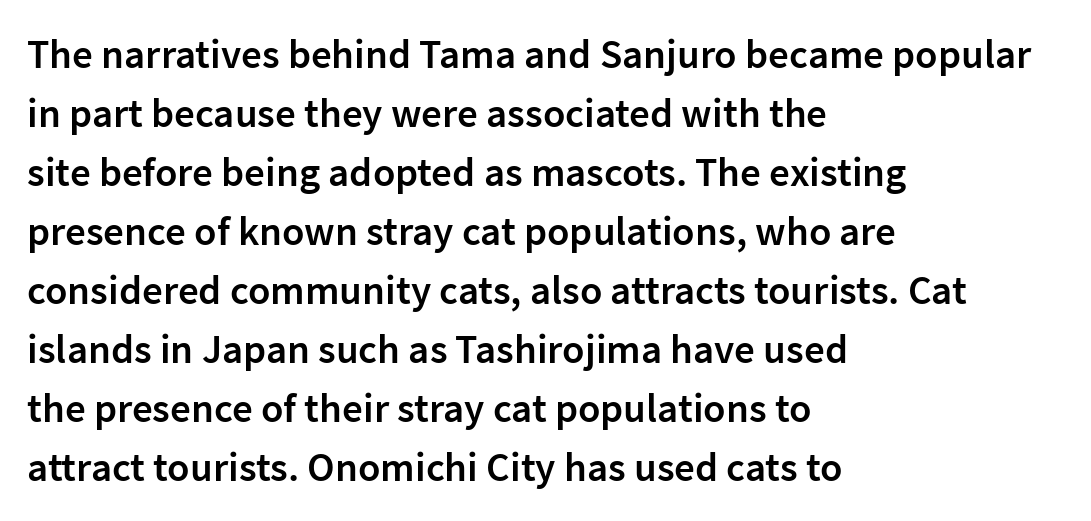
The image shows 41 px semibold sans-serif type, upright; set left-aligned, normal line spacing (1.44x), normal letter spacing, not underlined; low stroke contrast and a medium x-height.
